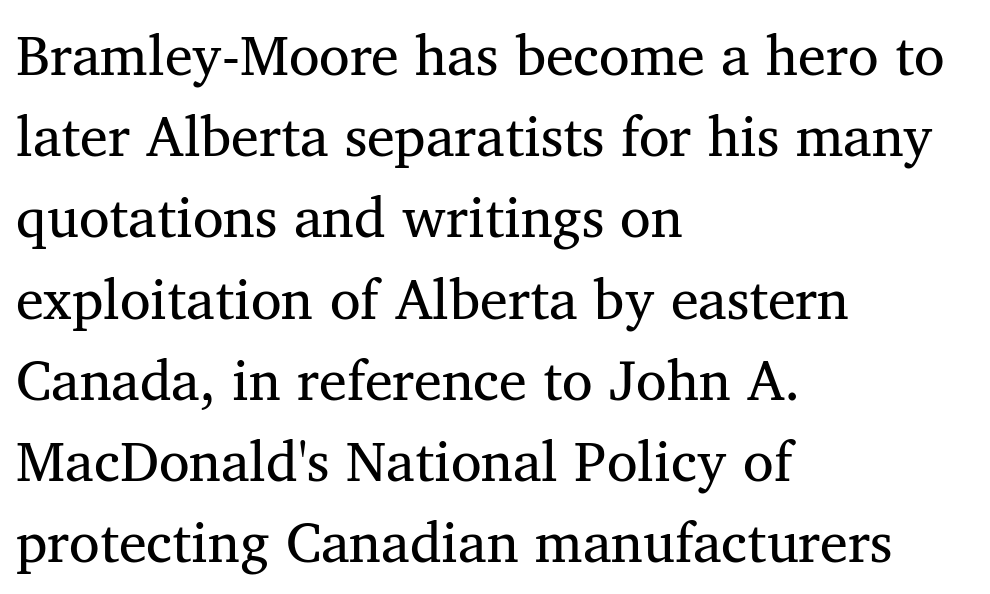
{"serif": "yes", "italic": "no", "bold": "no", "weight": "regular", "width": "normal", "stroke_contrast": "medium", "x_height": "medium", "monospaced": "no", "underline": "no", "align": "left", "line_spacing": "normal", "line_spacing_ratio": 1.45, "letter_spacing": "normal", "letter_spacing_em": 0.0, "glyph_px": 56}
